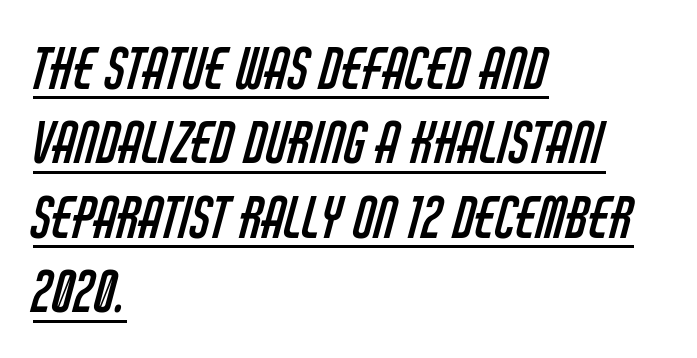
Underlined type. Stroke mass is kept to a normal reading level or below. The glyphs in this specimen are sans serif. Each letter keeps its own natural width here, so spacing adapts to shape.
